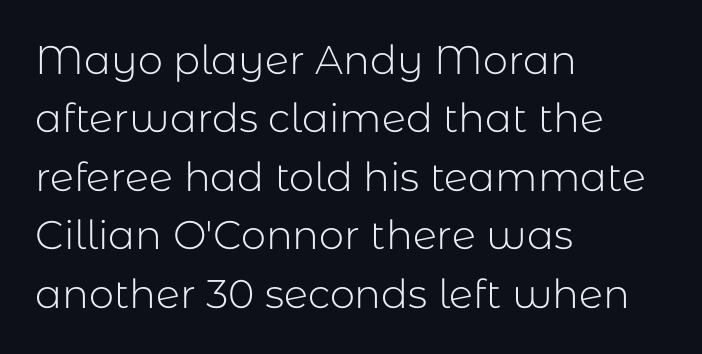
Q: Is the text bold? A: No.
Q: Is the text italic (slanted)? A: No, it is upright.
Q: Is the typeface a serif or a sans-serif typeface? A: Sans-serif.
Q: Is the text underlined? A: No.
Q: How is the paragraph aligned? A: Left-aligned.
Q: Is the spacing between letters normal or unusually wide? A: Normal.
Q: Is the spacing between lines tight, normal or loose? A: Normal.
Q: Width (condensed, normal, or wide)? A: Normal.
Q: Stroke contrast? A: Low.
Q: x-height? A: Medium.
Q: Monospaced? A: No.
